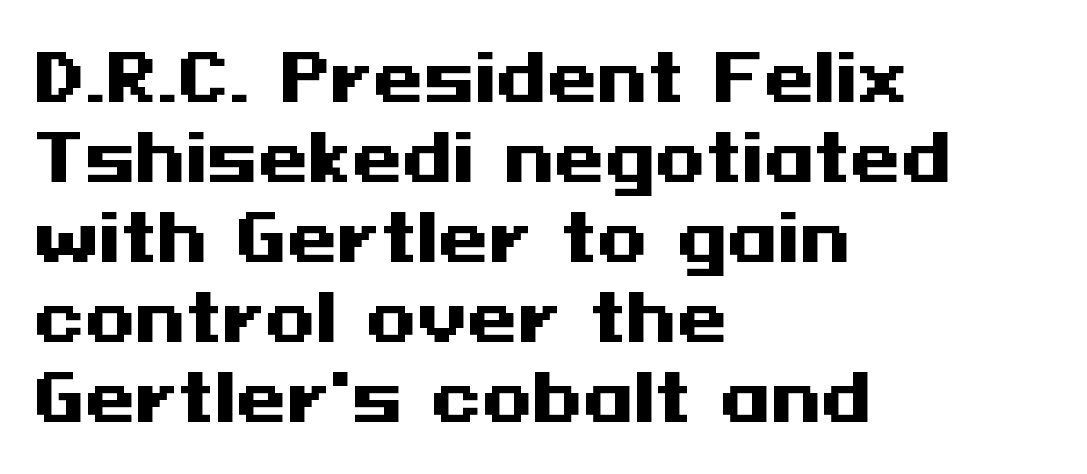
{"serif": "no", "italic": "no", "bold": "yes", "weight": "heavy", "width": "wide", "stroke_contrast": "medium", "x_height": "medium", "underline": "no", "align": "left", "line_spacing_ratio": 1.23, "letter_spacing": "normal", "letter_spacing_em": 0.0, "glyph_px": 65}
